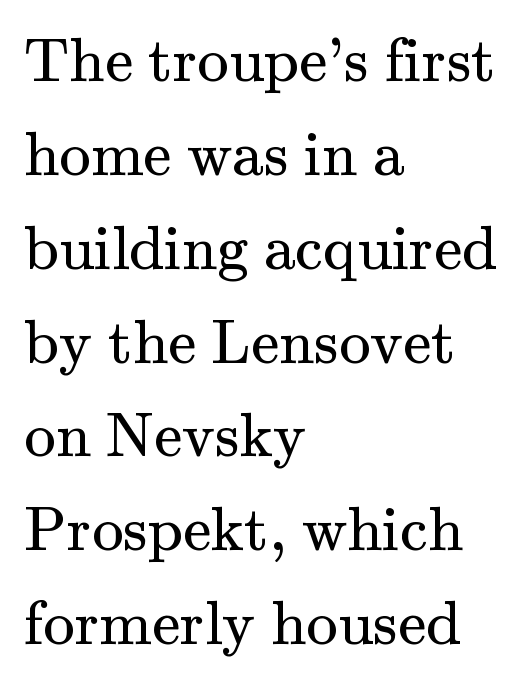
The image shows 63 px regular-weight serif type, upright; set left-aligned, normal line spacing (1.49x), normal letter spacing, not underlined; medium stroke contrast and a small x-height.
